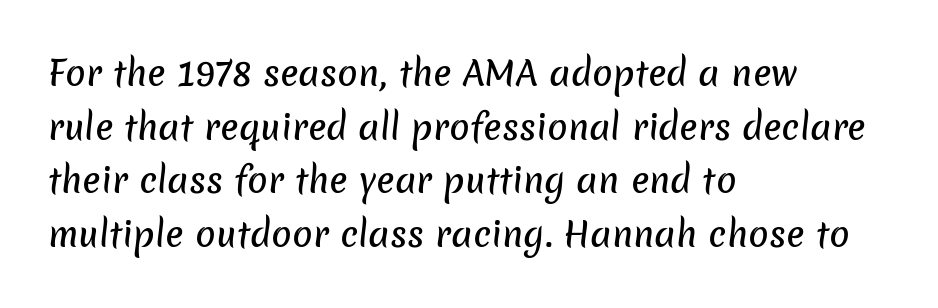
The compositor pushed each line to the left boundary. If you measured baseline to baseline, you'd find a middling distance. The passage shown is not underscored anywhere. Spacing between characters is what you'd get straight out of the box. A typesetter would label this face a sans. Is this a fixed-width face? No — the glyphs have proportional, varying widths.
